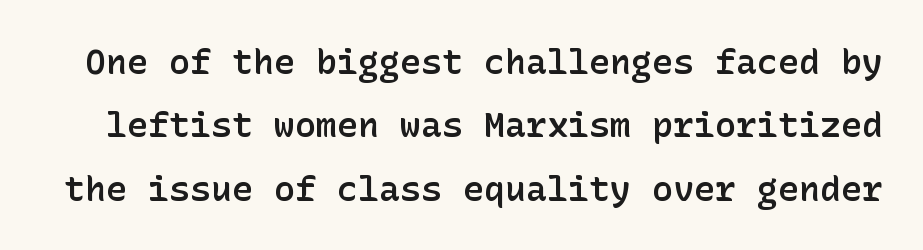
{"serif": "no", "italic": "no", "bold": "semi", "weight": "semibold", "width": "normal", "stroke_contrast": "low", "x_height": "medium", "underline": "no", "line_spacing_ratio": 1.81, "letter_spacing": "normal", "letter_spacing_em": 0.0, "glyph_px": 35}
